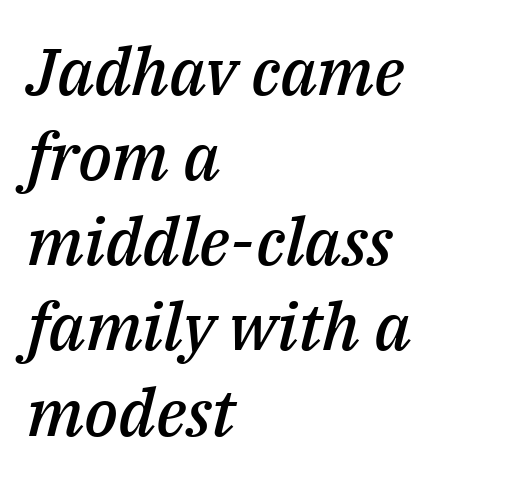
The image shows 66 px semibold type, italic (leaning right); set left-aligned, normal line spacing (1.29x), normal letter spacing, not underlined; medium stroke contrast and a medium x-height.
